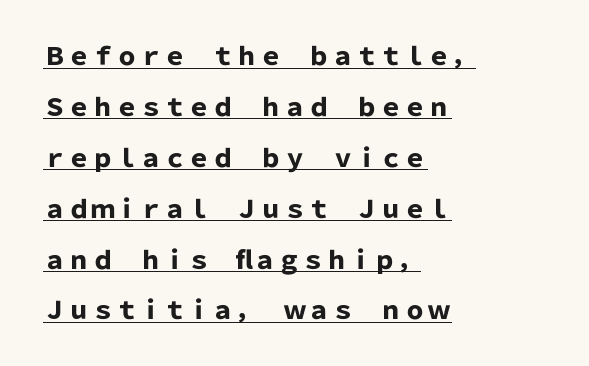
{"italic": "no", "bold": "yes", "underline": "yes", "align": "left", "line_spacing": "loose", "line_spacing_ratio": 2.12, "letter_spacing": "normal", "letter_spacing_em": 0.0, "glyph_px": 24}
